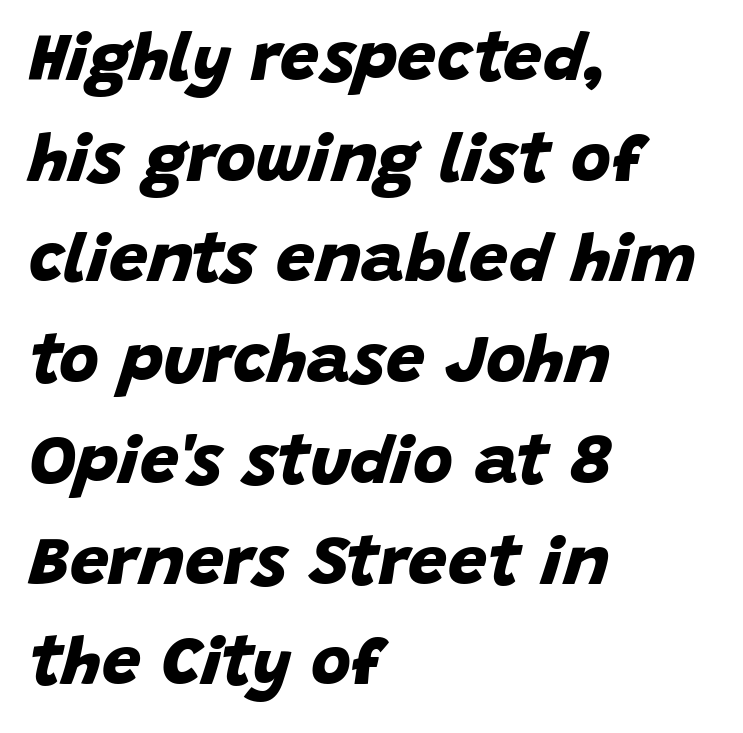
You could call the tracking neutral — neither tight nor loose. Vertical spacing — default. Check the space under the baseline: it is left empty. The face used here is proportionally spaced, like ordinary book or web type. The passage is arranged the way most books set body copy — flush left. Summary of weight: heavy, a full bold.
